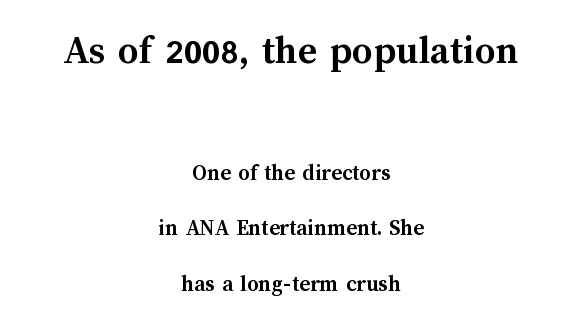
{"italic": "no", "bold": "yes", "weight": "semibold", "width": "normal", "stroke_contrast": "medium", "x_height": "medium", "monospaced": "no", "underline": "no", "align": "center", "line_spacing": "loose", "line_spacing_ratio": 2.4, "letter_spacing": "normal", "letter_spacing_em": 0.0, "larger_block": "first", "size_ratio": 1.78, "glyph_px": 41}
